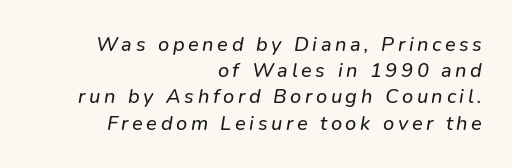
Q: Is the text underlined? A: No.
Q: How is the paragraph aligned? A: Right-aligned.
Q: Is the spacing between lines tight, normal or loose? A: Normal.
